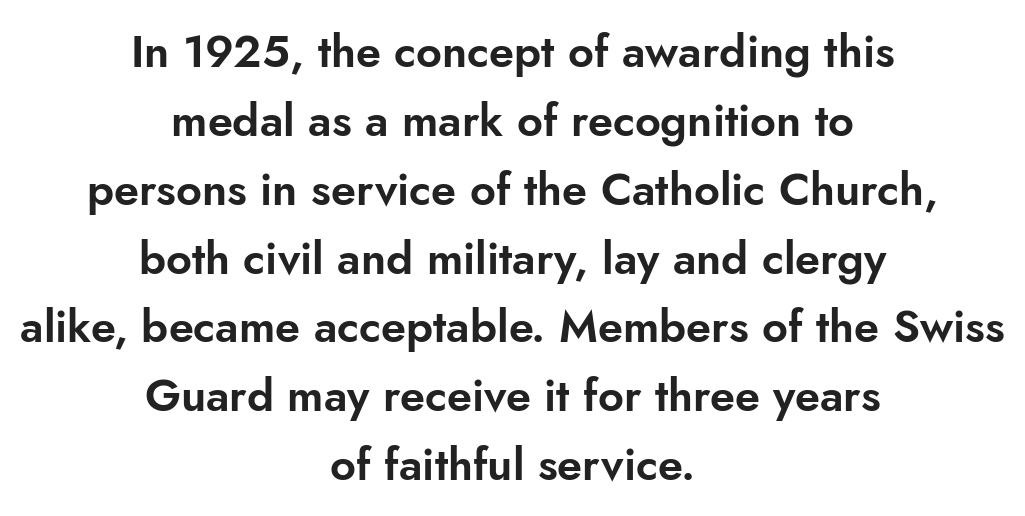
{"serif": "no", "italic": "no", "width": "normal", "stroke_contrast": "low", "x_height": "small", "monospaced": "no", "underline": "no", "align": "center", "line_spacing": "normal", "line_spacing_ratio": 1.53, "letter_spacing": "normal", "letter_spacing_em": 0.0, "glyph_px": 45}
